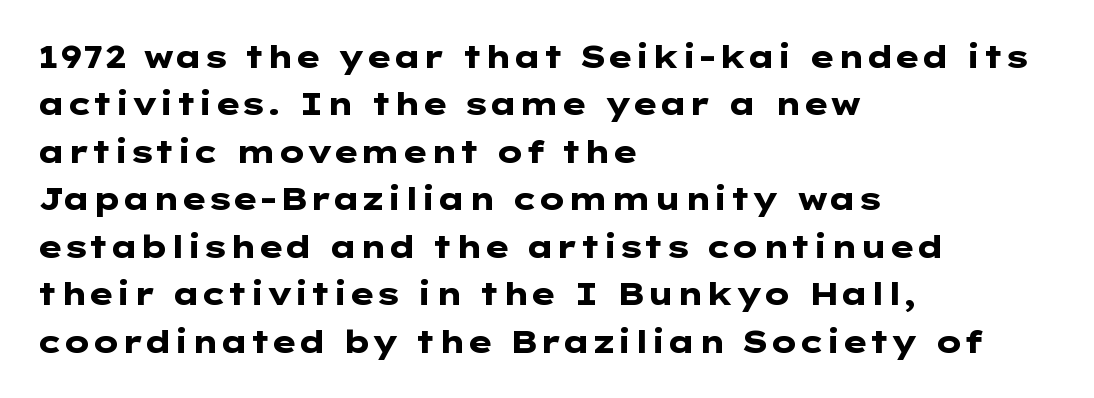
Q: Is the text bold? A: Yes.
Q: Is the text italic (slanted)? A: No, it is upright.
Q: Is the typeface a serif or a sans-serif typeface? A: Sans-serif.
Q: Is the text underlined? A: No.
Q: How is the paragraph aligned? A: Left-aligned.
Q: Is the spacing between letters normal or unusually wide? A: Normal.
Q: Is the spacing between lines tight, normal or loose? A: Normal.
Q: Width (condensed, normal, or wide)? A: Wide.
Q: Stroke contrast? A: Low.
Q: x-height? A: Medium.
